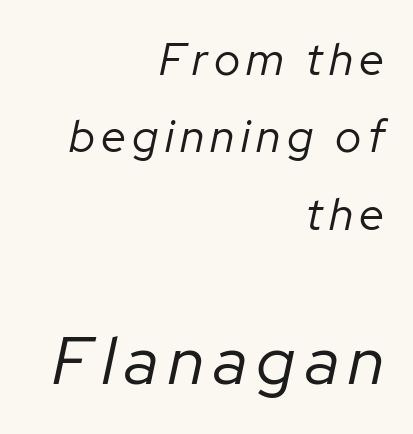
Q: Is the text bold? A: No.
Q: Is the text italic (slanted)? A: Yes, it leans right by about 12 degrees.
Q: Is the text underlined? A: No.
Q: How is the paragraph aligned? A: Right-aligned.
Q: Which block of text is set in a larger size, the first (top) or the second (bottom)? A: The second (bottom) one.
Q: Width (condensed, normal, or wide)? A: Normal.
Q: Stroke contrast? A: Low.
Q: x-height? A: Medium.
Q: Monospaced? A: No.
